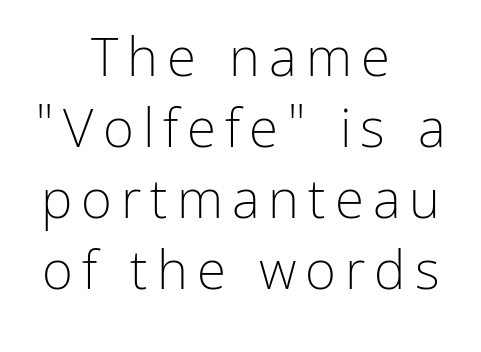
Q: Is the text bold? A: No.
Q: Is the text italic (slanted)? A: No, it is upright.
Q: Is the typeface a serif or a sans-serif typeface? A: Sans-serif.
Q: Is the text underlined? A: No.
Q: How is the paragraph aligned? A: Centered.
Q: Is the spacing between lines tight, normal or loose? A: Normal.
Q: Width (condensed, normal, or wide)? A: Normal.
Q: Stroke contrast? A: Low.
Q: x-height? A: Medium.
Q: Monospaced? A: No.
